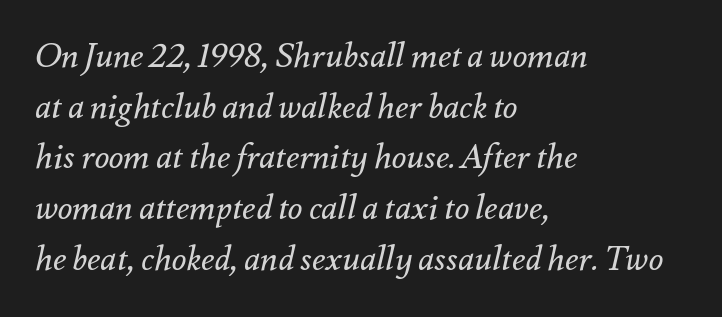
{"italic": "yes", "lean": "right", "slant_degrees": 12, "bold": "no", "weight": "regular", "width": "normal", "stroke_contrast": "medium", "x_height": "small", "monospaced": "no", "underline": "no", "align": "left", "line_spacing": "normal", "line_spacing_ratio": 1.49, "letter_spacing": "normal", "letter_spacing_em": 0.0, "glyph_px": 34}
